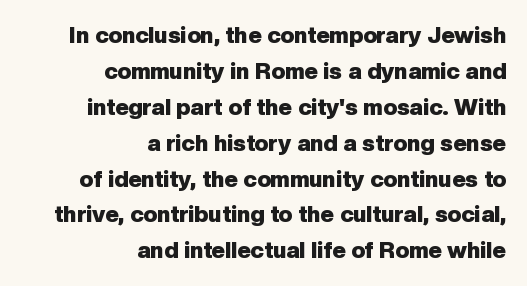
{"italic": "no", "bold": "yes", "underline": "no", "align": "right", "line_spacing": "normal", "line_spacing_ratio": 1.56, "letter_spacing": "normal", "letter_spacing_em": 0.0, "glyph_px": 23}
